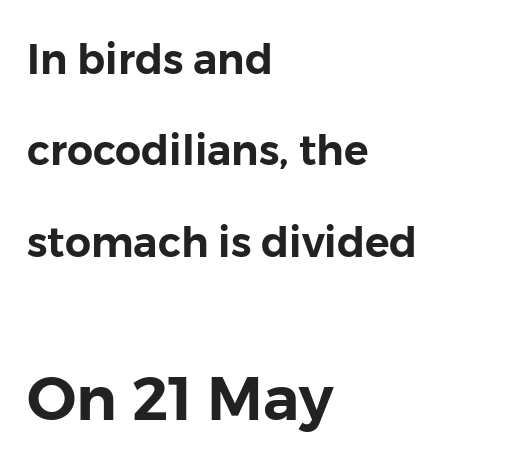
The image shows 61 px sans-serif type, upright; set left-aligned, loose line spacing (2.23x), normal letter spacing, not underlined; the second (bottom) block is 1.49x larger; low stroke contrast and a medium x-height.
